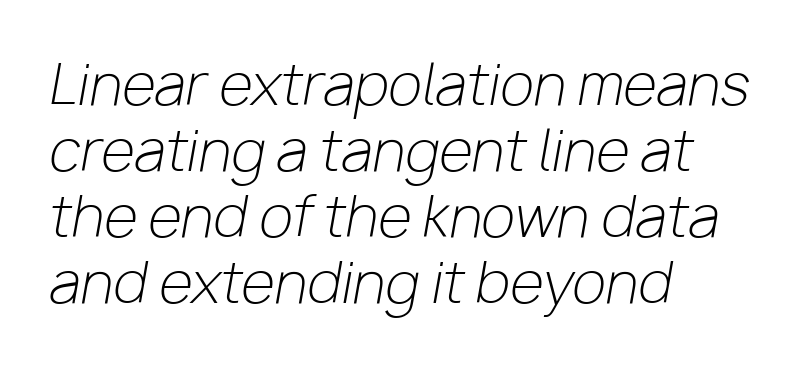
Q: Is the text bold? A: No.
Q: Is the text italic (slanted)? A: Yes, it leans right by about 10 degrees.
Q: Is the text underlined? A: No.
Q: How is the paragraph aligned? A: Left-aligned.
Q: Is the spacing between letters normal or unusually wide? A: Normal.
Q: Width (condensed, normal, or wide)? A: Normal.
Q: Stroke contrast? A: Low.
Q: x-height? A: Medium.
Q: Monospaced? A: No.
